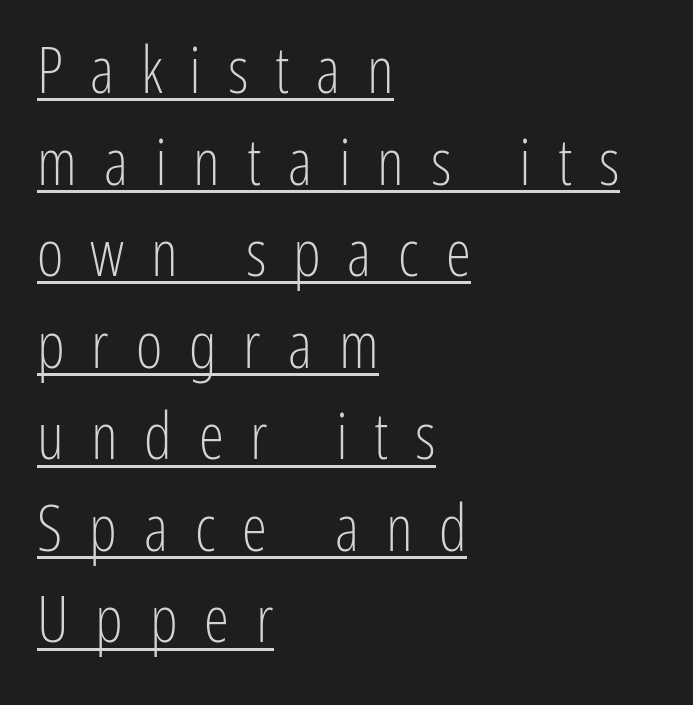
The image shows 64 px light, condensed sans-serif type, upright; set left-aligned, normal line spacing (1.43x), unusually wide letter spacing (+0.42 em), underlined; low stroke contrast and a medium x-height.
